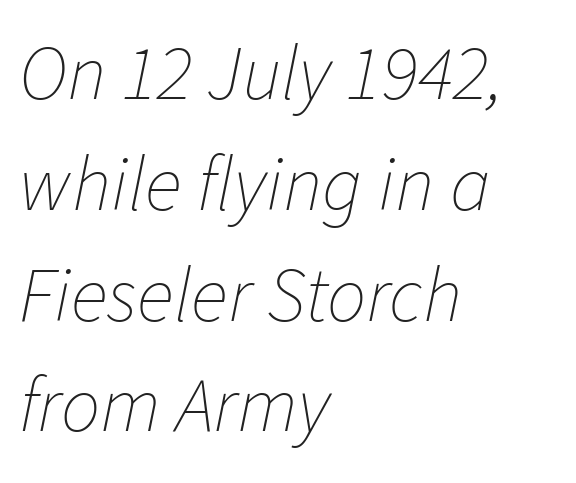
The image shows 78 px thin type, italic (leaning right); set left-aligned, normal line spacing (1.42x), normal letter spacing, not underlined; low stroke contrast and a medium x-height.
